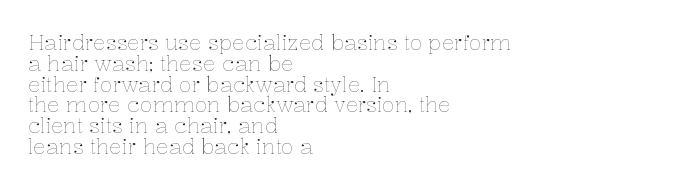
Words appear dense and cohesive because spacing is normal. This reads as an unemphasized weight, regular at the heaviest. These lines are set flush left with a ragged right edge. The words here are not underlined.
